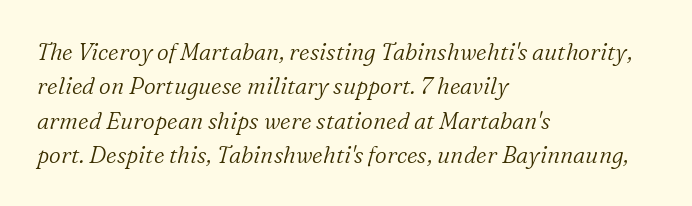
The image shows 23 px text type, italic (leaning right); set left-aligned, normal line spacing (1.49x), normal letter spacing, not underlined.
